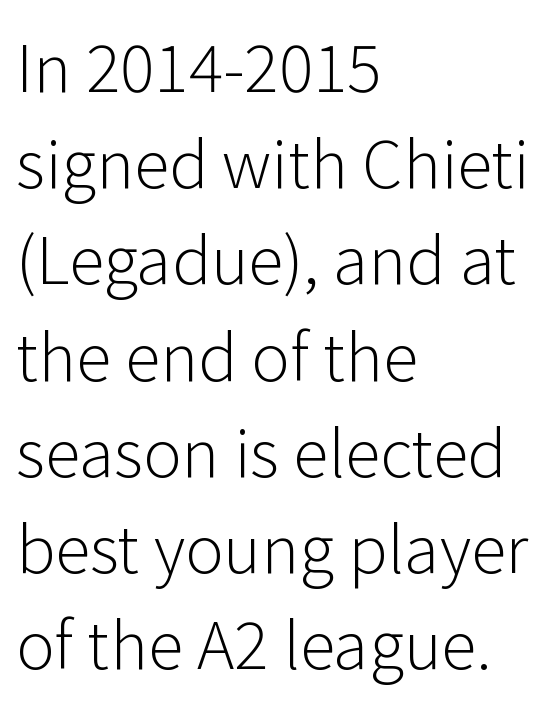
The image shows 65 px light sans-serif type, upright; set left-aligned, normal line spacing (1.48x), normal letter spacing, not underlined; low stroke contrast and a medium x-height.
